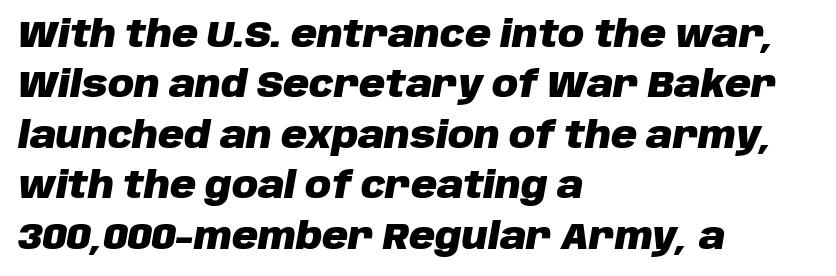
The image shows 36 px heavy type, italic (leaning right); set left-aligned, normal line spacing (1.4x), normal letter spacing, not underlined; low stroke contrast and a large x-height.
